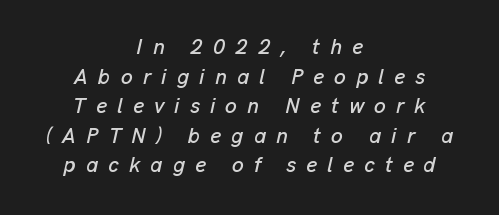
The space between consecutive lines is moderate. There's an unmistakable incline to the writing here. You could only call the tracking loose — the letters float apart. The space beneath each line is pristine and unruled. The rag falls on both sides of this text block equally.
